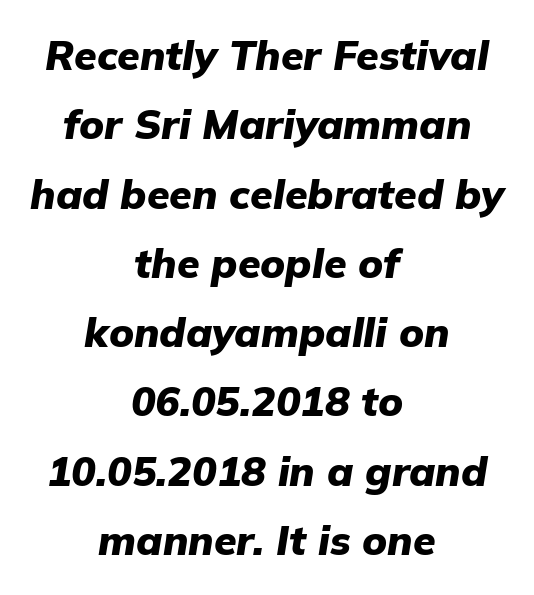
{"italic": "yes", "lean": "right", "slant_degrees": 9, "bold": "yes", "weight": "heavy", "width": "normal", "stroke_contrast": "low", "x_height": "medium", "monospaced": "no", "underline": "no", "align": "center", "line_spacing": "normal", "line_spacing_ratio": 1.69, "letter_spacing": "normal", "letter_spacing_em": 0.0, "glyph_px": 41}
